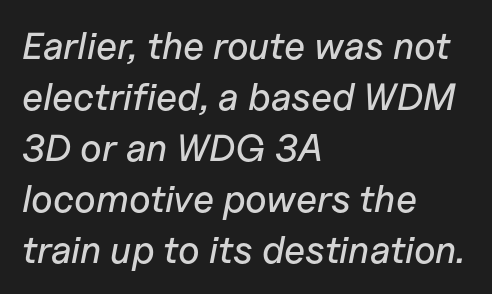
{"italic": "yes", "lean": "right", "slant_degrees": 11, "width": "normal", "stroke_contrast": "low", "x_height": "medium", "monospaced": "no", "underline": "no", "align": "left", "line_spacing": "normal", "line_spacing_ratio": 1.34, "letter_spacing": "normal", "letter_spacing_em": 0.0, "glyph_px": 38}
